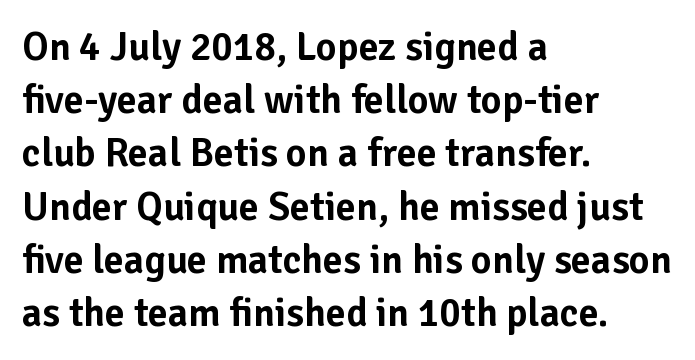
The image shows 40 px sans-serif type, upright; set left-aligned, normal line spacing (1.33x), normal letter spacing, not underlined; low stroke contrast and a medium x-height.
